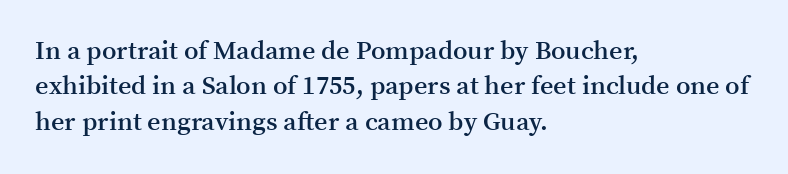
Quick note: underline off. Is the letter spacing exaggerated? No — it looks like the ordinary default. Each new line begins a customary step beneath the previous one. Its strokes are somewhat broadened, the hallmark of semibold type.
